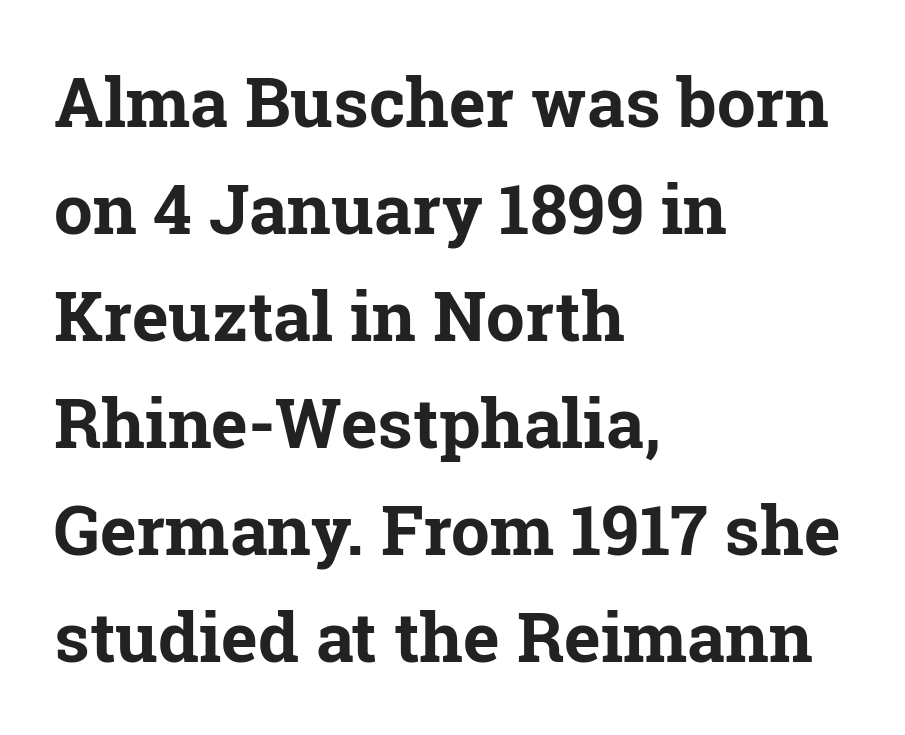
Q: Is the text bold? A: Yes.
Q: Is the text italic (slanted)? A: No, it is upright.
Q: Is the typeface a serif or a sans-serif typeface? A: Serif.
Q: Is the text underlined? A: No.
Q: How is the paragraph aligned? A: Left-aligned.
Q: Is the spacing between letters normal or unusually wide? A: Normal.
Q: Is the spacing between lines tight, normal or loose? A: Normal.
Q: Width (condensed, normal, or wide)? A: Normal.
Q: Stroke contrast? A: Low.
Q: x-height? A: Medium.
Q: Monospaced? A: No.
